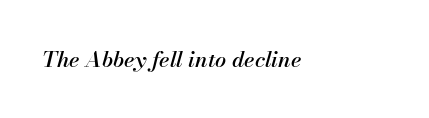
The image shows 22 px text type, italic (leaning right); set normal letter spacing, not underlined.
